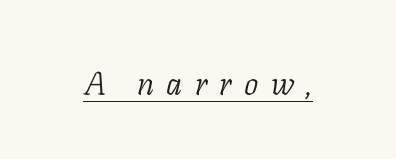
The image shows 32 px light serif type, italic (leaning right); set unusually wide letter spacing (+0.38 em), underlined; low stroke contrast and a medium x-height.
